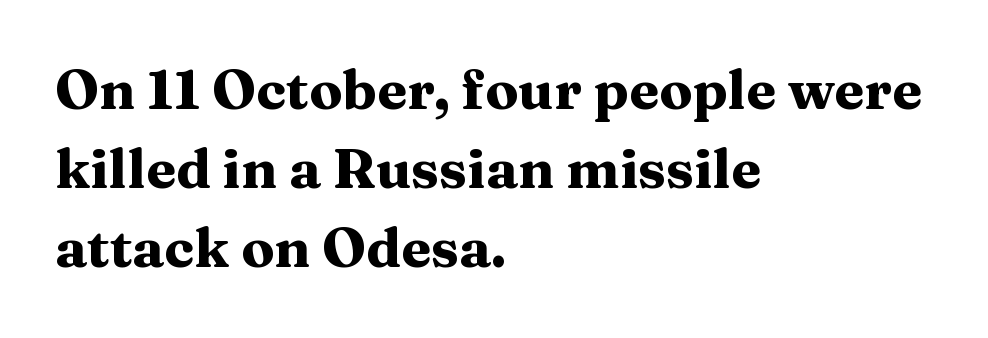
{"serif": "yes", "italic": "no", "bold": "yes", "weight": "heavy", "width": "wide", "stroke_contrast": "medium", "x_height": "medium", "monospaced": "no", "underline": "no", "align": "left", "line_spacing": "normal", "line_spacing_ratio": 1.44, "letter_spacing": "normal", "letter_spacing_em": 0.0, "glyph_px": 55}
